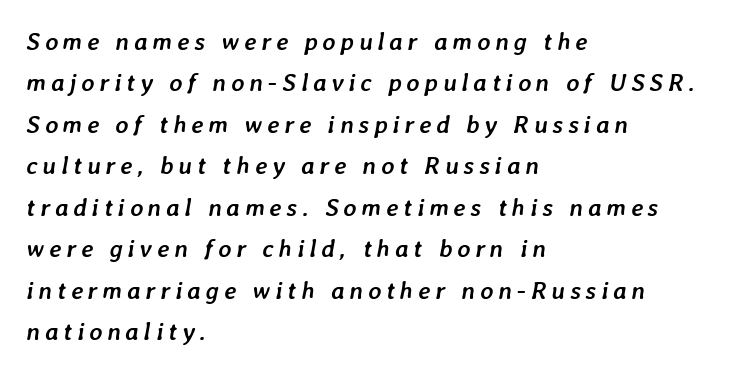
The rag falls on the right side of this text block. Vertically, the passage feels balanced, rows spaced as you'd expect. Caption: bold face, heavy strokes. You can tell it's italic because the verticals aren't actually vertical.
